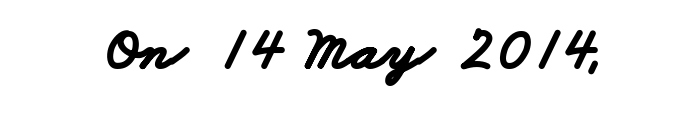
The image shows 61 px bold, wide sans-serif type; set normal letter spacing, not underlined; low stroke contrast and a small x-height.
